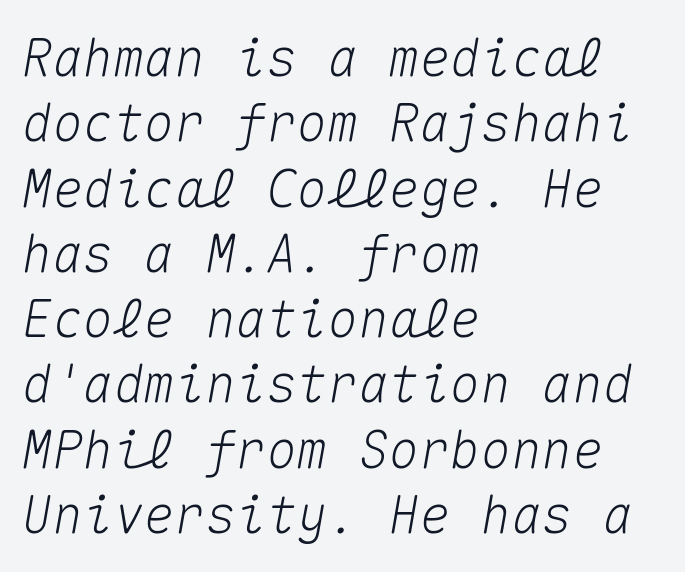
Q: Is the text italic (slanted)? A: Yes, it leans right by about 10 degrees.
Q: Is the text underlined? A: No.
Q: How is the paragraph aligned? A: Left-aligned.
Q: Is the spacing between letters normal or unusually wide? A: Normal.
Q: Is the spacing between lines tight, normal or loose? A: Normal.
Q: Width (condensed, normal, or wide)? A: Normal.
Q: Stroke contrast? A: Medium.
Q: x-height? A: Medium.
Q: Monospaced? A: Yes.
